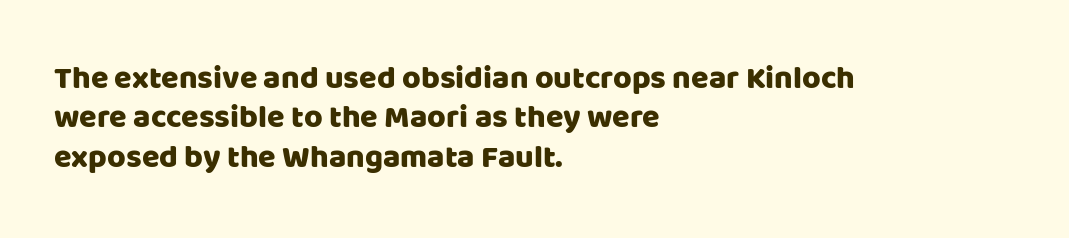
The image shows 32 px sans-serif type, upright; set left-aligned, line spacing 1.23x, normal letter spacing, not underlined; low stroke contrast and a large x-height.
